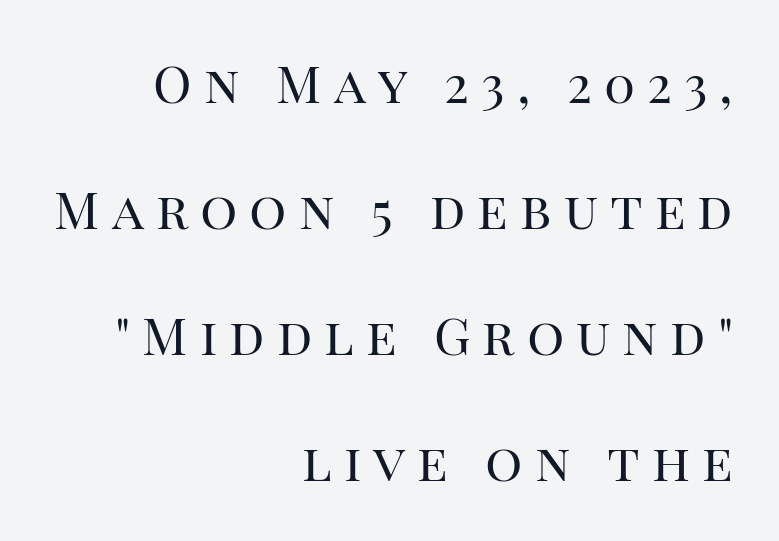
{"serif": "yes", "italic": "no", "bold": "no", "weight": "regular", "width": "normal", "stroke_contrast": "high", "x_height": "large", "monospaced": "no", "underline": "no", "align": "right", "line_spacing": "loose", "line_spacing_ratio": 2.42, "letter_spacing": "wide", "letter_spacing_em": 0.23, "glyph_px": 52}
